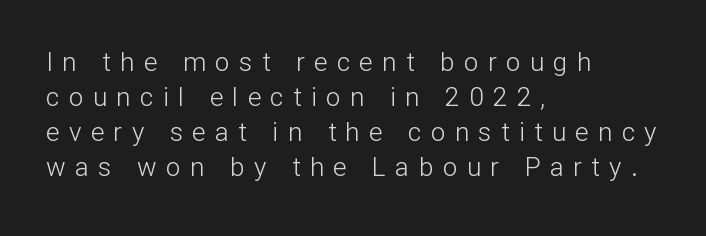
A typesetter would call this leading conventional body-copy spacing. Descender tails drop into unmarked territory. Compared with a centered layout, this one pins lines to the left instead. The font's upright variant was chosen for this text. Does extra space separate the letters? Yes, quite a lot of it.
